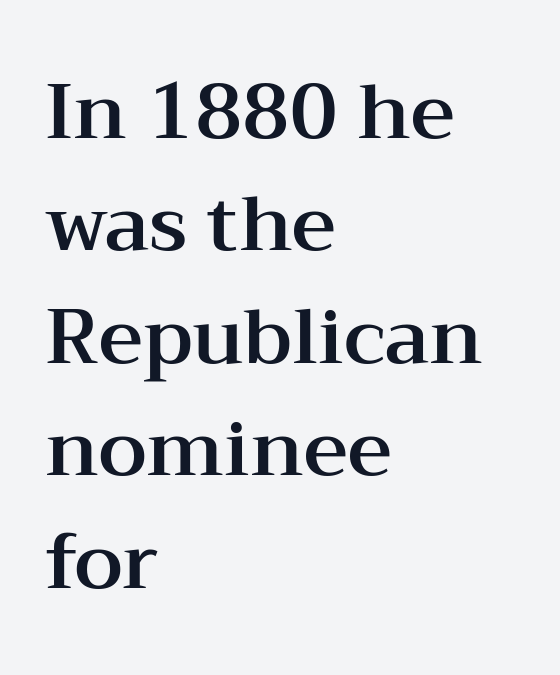
Q: Is the text italic (slanted)? A: No, it is upright.
Q: Is the typeface a serif or a sans-serif typeface? A: Serif.
Q: Is the text underlined? A: No.
Q: How is the paragraph aligned? A: Left-aligned.
Q: Is the spacing between letters normal or unusually wide? A: Normal.
Q: Is the spacing between lines tight, normal or loose? A: Normal.
Q: Width (condensed, normal, or wide)? A: Wide.
Q: Stroke contrast? A: Medium.
Q: x-height? A: Medium.
Q: Monospaced? A: No.
